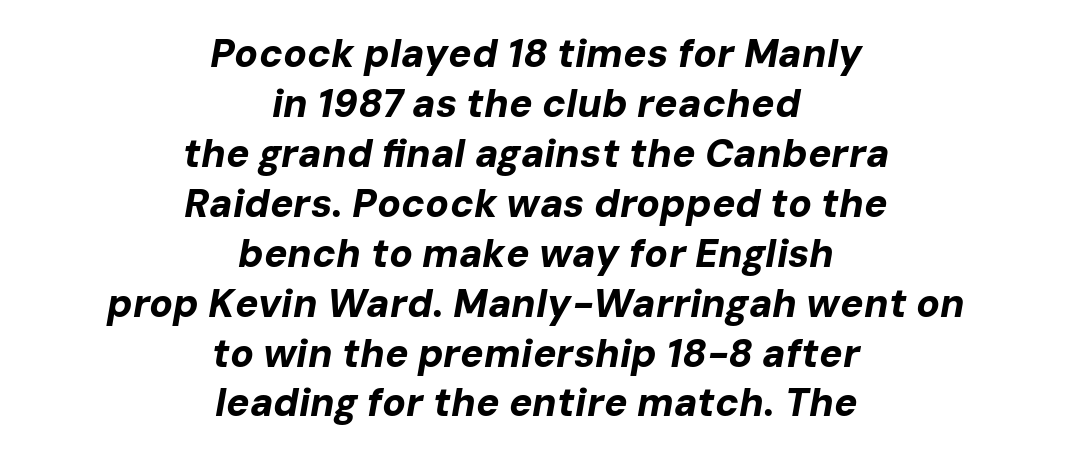
Short note: letters normally spaced. This rendering uses center alignment, leaving both contours irregular but symmetric. The letters are bold, with thick, heavy strokes. Honestly, there is no underline to notice here at all. Notice how the stems are inclined rather than vertical — that's the hallmark of italics.
